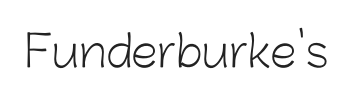
Q: Is the text bold? A: No.
Q: Is the text italic (slanted)? A: No, it is upright.
Q: Is the typeface a serif or a sans-serif typeface? A: Sans-serif.
Q: Is the text underlined? A: No.
Q: Is the spacing between letters normal or unusually wide? A: Normal.
Q: Width (condensed, normal, or wide)? A: Normal.
Q: Stroke contrast? A: Low.
Q: x-height? A: Medium.
Q: Monospaced? A: No.
